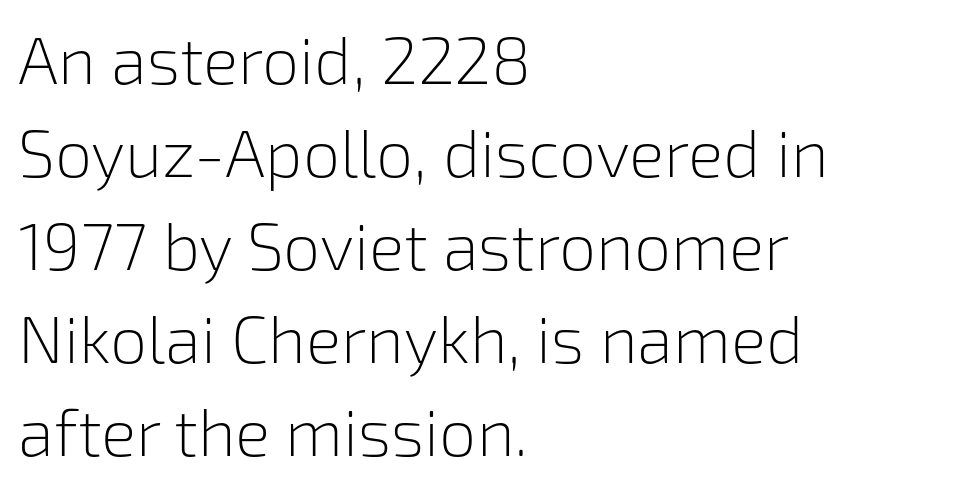
The image shows 66 px light sans-serif type, upright; set left-aligned, normal line spacing (1.41x), normal letter spacing, not underlined; low stroke contrast and a medium x-height.
